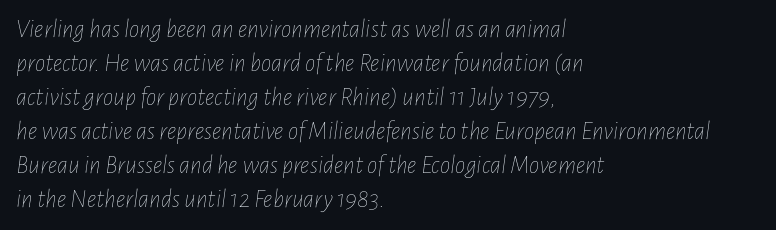
The words here are not underlined. The space between consecutive lines is moderate. Is the type slanted? Yes — the strokes lean at a clear angle. Words appear dense and cohesive because spacing is normal. Is the block centered? No — it sits flush against the left margin.
